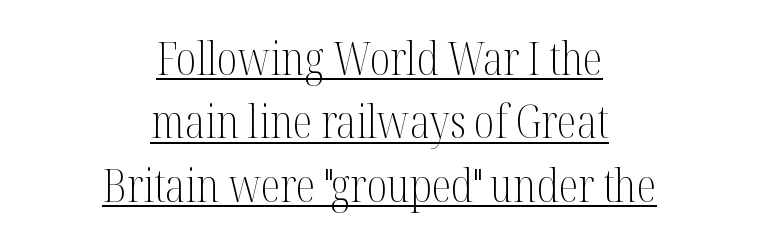
Q: Is the text bold? A: No.
Q: Is the text italic (slanted)? A: No, it is upright.
Q: Is the typeface a serif or a sans-serif typeface? A: Serif.
Q: Is the text underlined? A: Yes.
Q: How is the paragraph aligned? A: Centered.
Q: Is the spacing between letters normal or unusually wide? A: Normal.
Q: Is the spacing between lines tight, normal or loose? A: Normal.
Q: Width (condensed, normal, or wide)? A: Condensed.
Q: Stroke contrast? A: Medium.
Q: x-height? A: Medium.
Q: Monospaced? A: No.
